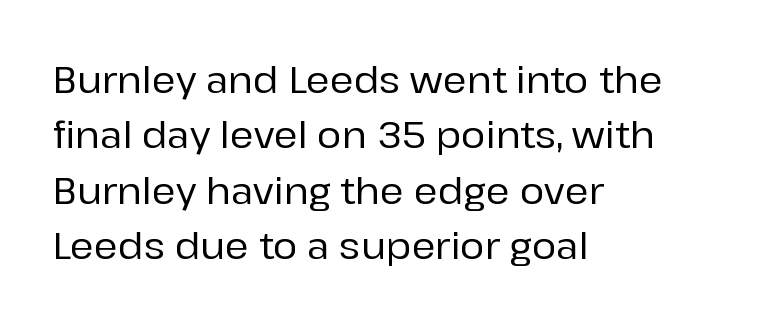
Q: Is the text italic (slanted)? A: No, it is upright.
Q: Is the typeface a serif or a sans-serif typeface? A: Sans-serif.
Q: Is the text underlined? A: No.
Q: How is the paragraph aligned? A: Left-aligned.
Q: Is the spacing between letters normal or unusually wide? A: Normal.
Q: Is the spacing between lines tight, normal or loose? A: Normal.
Q: Width (condensed, normal, or wide)? A: Normal.
Q: Stroke contrast? A: Low.
Q: x-height? A: Medium.
Q: Monospaced? A: No.
